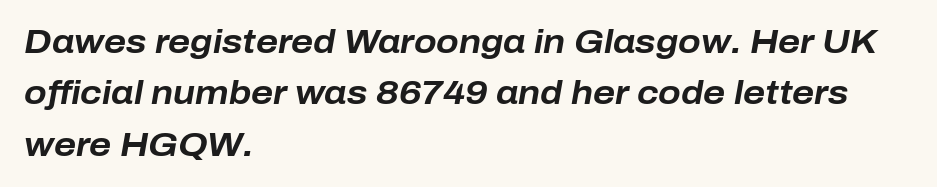
In CSS terms this would be text-align: left. Here the designer chose a conventional face with non-uniform glyph widths. Words float on clear page, feet unadorned. The block of text has a typical density, with ordinary space between rows. A typesetter would mark this as italic. There is no visible air inserted between adjacent glyphs.
